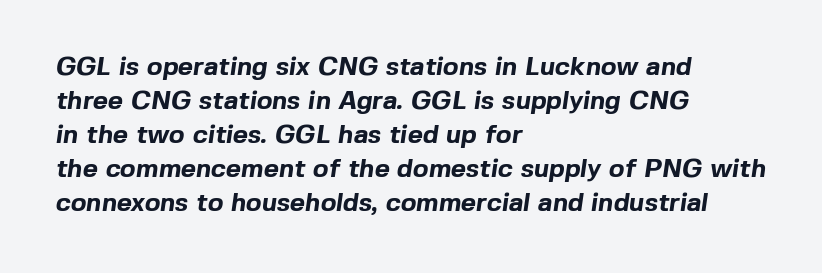
Q: Is the text bold? A: Yes.
Q: Is the text underlined? A: No.
Q: How is the paragraph aligned? A: Left-aligned.
Q: Is the spacing between letters normal or unusually wide? A: Normal.
Q: Is the spacing between lines tight, normal or loose? A: Normal.
